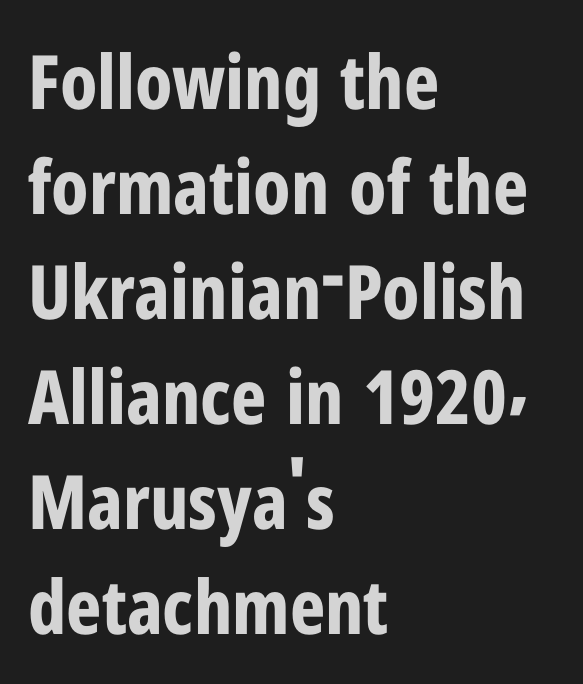
Q: Is the text bold? A: Yes.
Q: Is the text italic (slanted)? A: No, it is upright.
Q: Is the typeface a serif or a sans-serif typeface? A: Sans-serif.
Q: Is the text underlined? A: No.
Q: How is the paragraph aligned? A: Left-aligned.
Q: Is the spacing between letters normal or unusually wide? A: Normal.
Q: Is the spacing between lines tight, normal or loose? A: Normal.
Q: Width (condensed, normal, or wide)? A: Condensed.
Q: Stroke contrast? A: Low.
Q: x-height? A: Medium.
Q: Monospaced? A: No.
